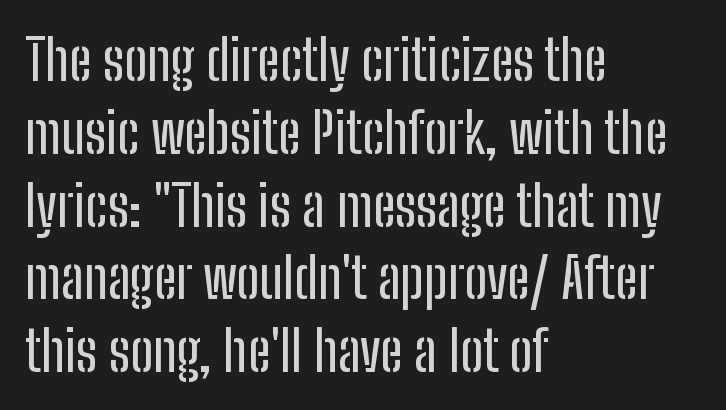
Character widths vary here, with narrow letters taking less room than wide ones. The zone under the glyphs is completely vacant. Quick note: interline space is typical. Glyph-to-glyph distance matches everyday printed text. Notice how the stems are strictly vertical — no italics here. A sans-serif font was chosen for this passage.
